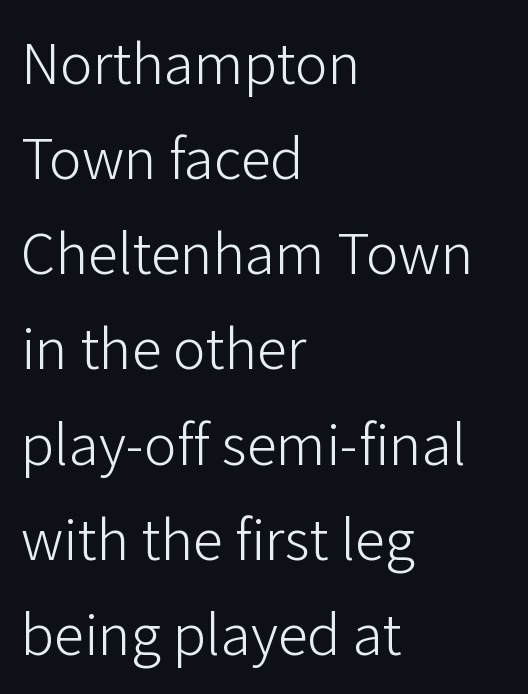
Observe the absence of serifs on each vertical stroke in this sample. A typesetter would call this leading conventional body-copy spacing. Each letter keeps its own natural width here, so spacing adapts to shape. The area under the type is left untouched. Posture: vertical. This rendering uses left alignment, leaving the right contour irregular.
